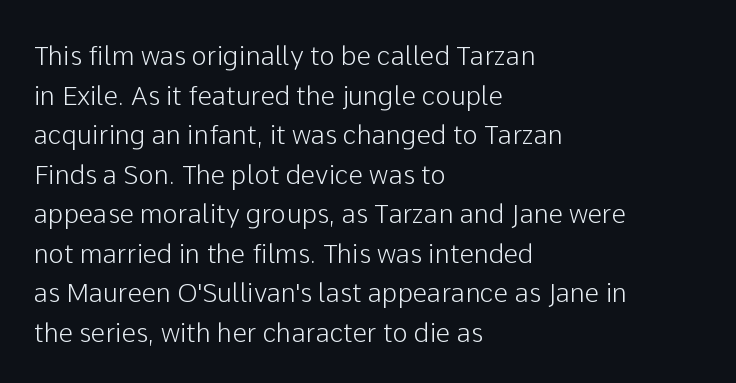
{"italic": "no", "underline": "no", "align": "left", "line_spacing": "normal", "line_spacing_ratio": 1.52, "letter_spacing": "normal", "letter_spacing_em": 0.0, "glyph_px": 26}
